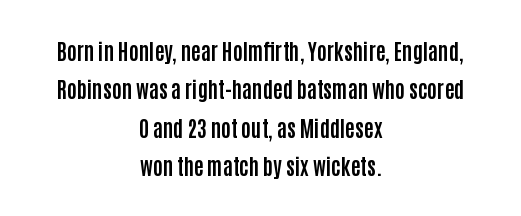
The face used here has the dense, thick strokes of a bold. Letter spacing: default. Which margin do the lines hug? Neither — every line sits in the middle. The font's upright variant was chosen for this text. Words float on clear page, feet unadorned.
